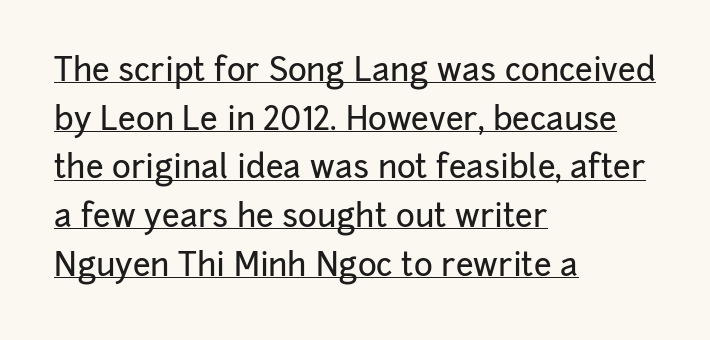
{"serif": "no", "italic": "no", "width": "normal", "stroke_contrast": "low", "x_height": "medium", "monospaced": "no", "underline": "yes", "align": "left", "line_spacing": "normal", "line_spacing_ratio": 1.52, "letter_spacing": "normal", "letter_spacing_em": 0.0, "glyph_px": 32}
